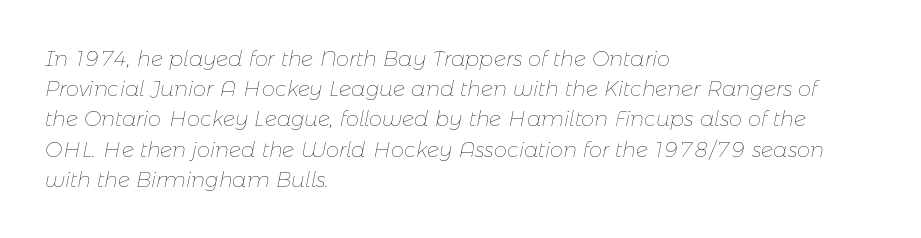
Q: Is the text bold? A: No.
Q: Is the text italic (slanted)? A: Yes, it leans right by about 11 degrees.
Q: Is the text underlined? A: No.
Q: How is the paragraph aligned? A: Left-aligned.
Q: Is the spacing between letters normal or unusually wide? A: Normal.
Q: Is the spacing between lines tight, normal or loose? A: Normal.
